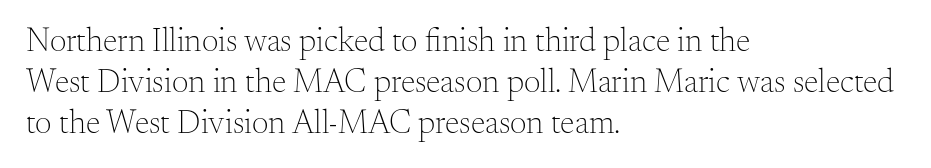
The letters stand straight up with perfectly vertical stems. The line texture is even and compact thanks to regular tracking. Here the designer chose a conventional face with non-uniform glyph widths. Left-aligned paragraph, ragged on the right. The typeface chosen for these lines features serifs.
